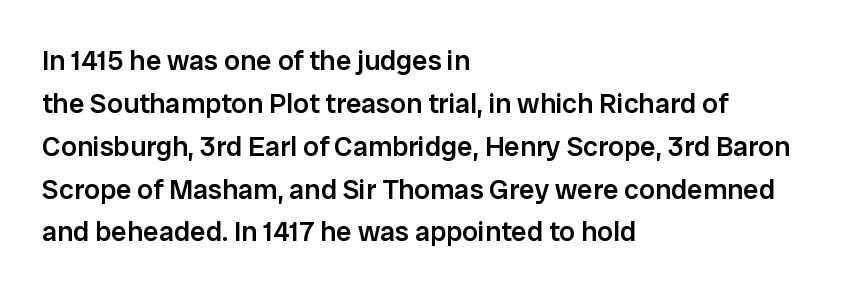
Typographically, this falls in the sans-serif category. The rendering keeps characters at their native spacing. Summary of weight: moderately heavy, a semibold. You can tell it's not italic because the verticals are truly vertical. A classic flush-left, rag-right setting is used for this passage.
